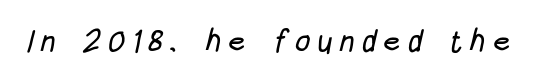
Q: Is the typeface a serif or a sans-serif typeface? A: Sans-serif.
Q: Is the text underlined? A: No.
Q: Is the spacing between letters normal or unusually wide? A: Unusually wide.
Q: Width (condensed, normal, or wide)? A: Condensed.
Q: Stroke contrast? A: Low.
Q: x-height? A: Large.
Q: Monospaced? A: No.
